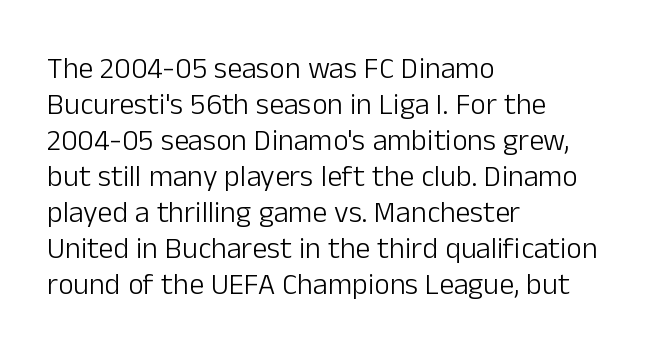
{"serif": "no", "italic": "no", "bold": "no", "weight": "light", "width": "normal", "stroke_contrast": "low", "x_height": "medium", "monospaced": "no", "underline": "no", "align": "left", "line_spacing_ratio": 1.2, "letter_spacing": "normal", "letter_spacing_em": 0.0, "glyph_px": 30}
